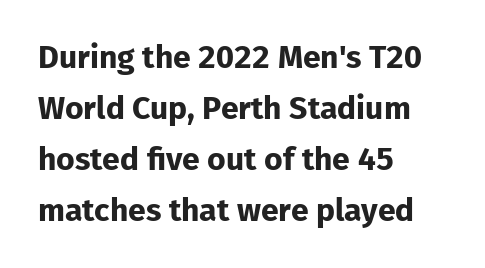
Each new line begins a customary step beneath the previous one. Serifs: no, the terminals of the letterforms are clean. Character widths vary here, with narrow letters taking less room than wide ones. Italic? Not at all — the glyphs are vertical.
